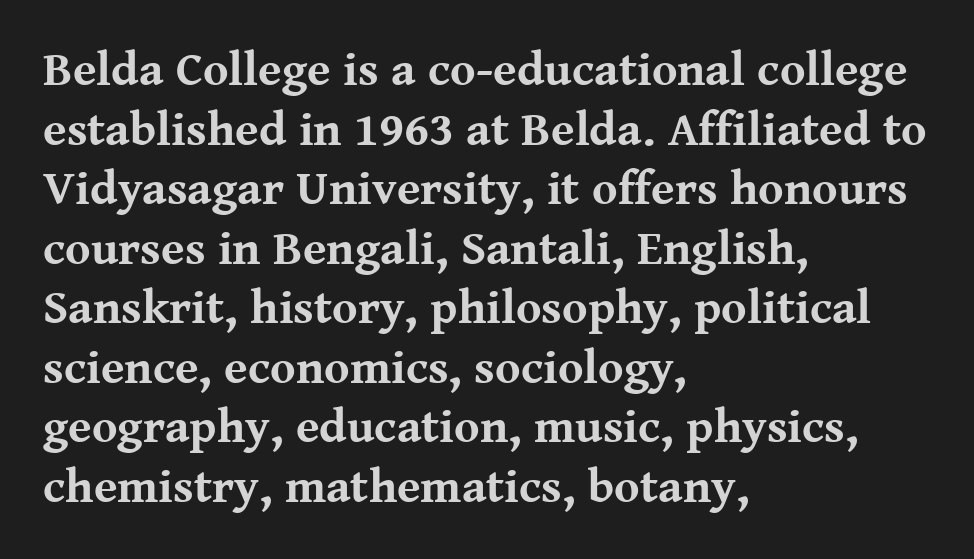
Q: Is the text bold? A: Yes.
Q: Is the text italic (slanted)? A: No, it is upright.
Q: Is the typeface a serif or a sans-serif typeface? A: Serif.
Q: Is the text underlined? A: No.
Q: How is the paragraph aligned? A: Left-aligned.
Q: Is the spacing between letters normal or unusually wide? A: Normal.
Q: Width (condensed, normal, or wide)? A: Normal.
Q: Stroke contrast? A: Medium.
Q: x-height? A: Medium.
Q: Monospaced? A: No.
